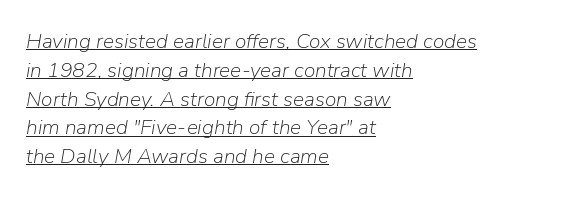
Q: Is the text bold? A: No.
Q: Is the text italic (slanted)? A: Yes, it leans right by about 9 degrees.
Q: Is the text underlined? A: Yes.
Q: How is the paragraph aligned? A: Left-aligned.
Q: Is the spacing between letters normal or unusually wide? A: Normal.
Q: Is the spacing between lines tight, normal or loose? A: Normal.
